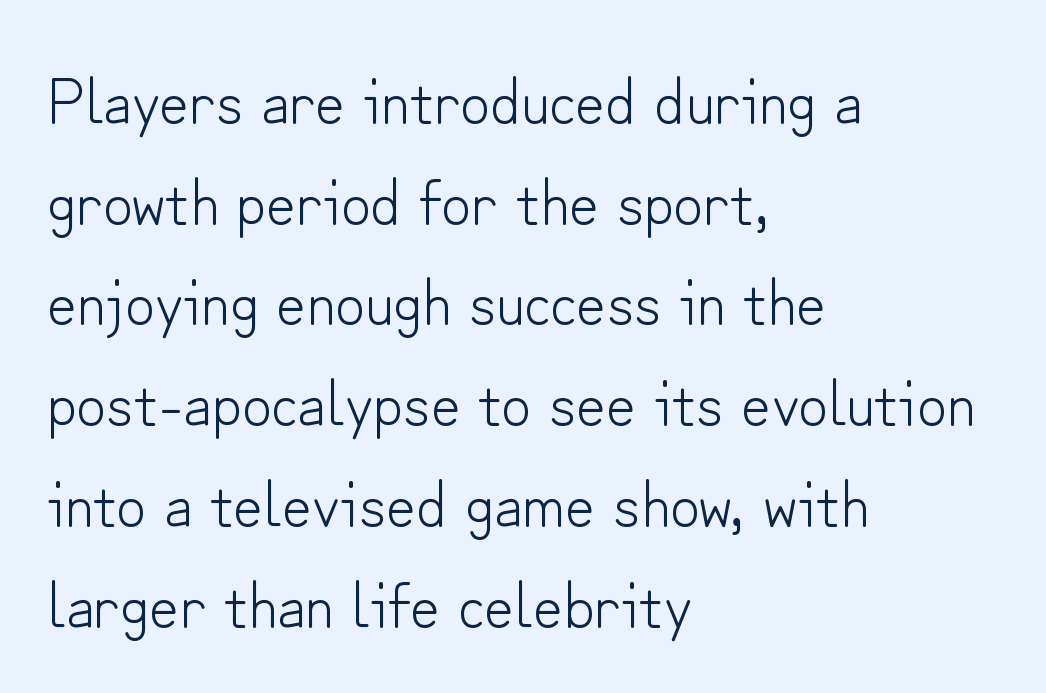
Summary of weight: not heavy and not bold. This rendering features lettering with no underline. Visually the block forms a straight wall on the left and a jagged coastline on the right. A typesetter would call this proportional, since set widths differ per character. The lettering stays uniformly vertical, giving the passage a roman look.
